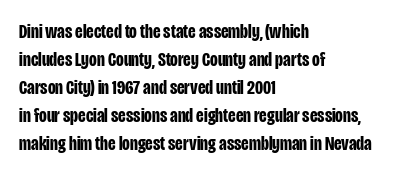
Q: Is the text bold? A: Yes.
Q: Is the text italic (slanted)? A: No, it is upright.
Q: Is the text underlined? A: No.
Q: How is the paragraph aligned? A: Left-aligned.
Q: Is the spacing between letters normal or unusually wide? A: Normal.
Q: Is the spacing between lines tight, normal or loose? A: Normal.
